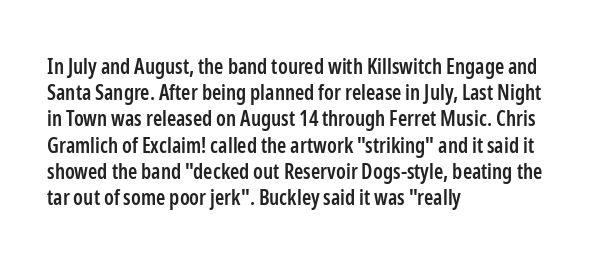
The image shows 21 px text type, upright; set left-aligned, normal line spacing (1.25x), normal letter spacing, not underlined.
